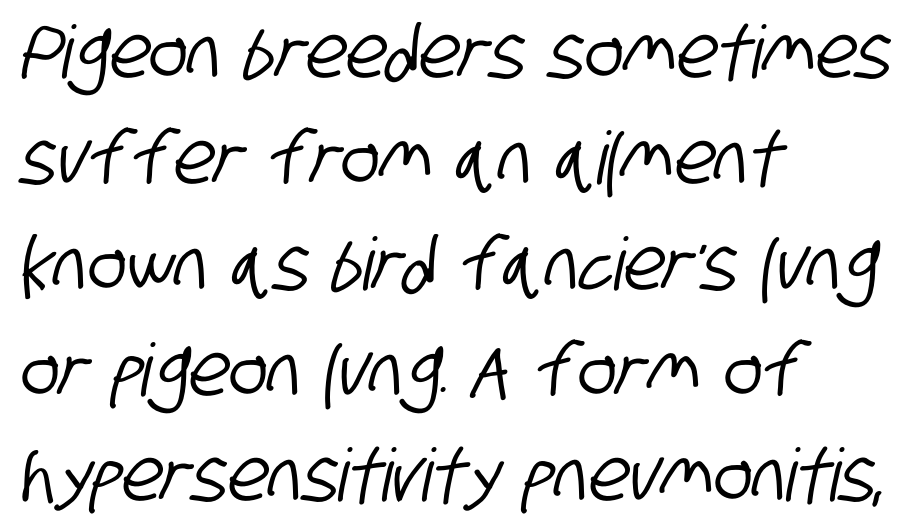
Does the leading feel generous? No, just average. These lines are composed in type without serifs. Line beginnings align vertically; line endings do not. Glyph-to-glyph distance matches everyday printed text. Do the characters align in a grid? No, the font is proportional.
